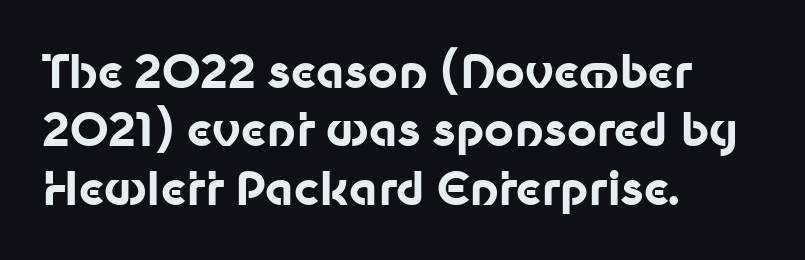
Think of a printed novel: that variable character pitch is what you see here. It's the straight-up-and-down kind of type. The designer left line spacing at the default. Left-aligned paragraph, ragged on the right. The letters are bold, with thick, heavy strokes. The font family rendered here belongs to the sans-serif group.
